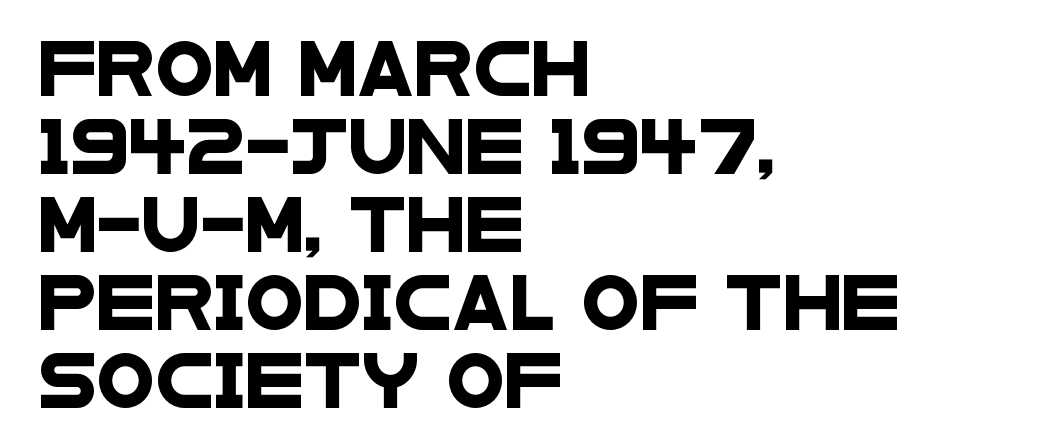
The leading is moderate, giving the passage an even texture. Is this a fixed-width face? No — the glyphs have proportional, varying widths. Tracking here is standard; glyphs follow each other at the usual distance. Which margin do the lines hug? The left one — the right edge is uneven. The space beneath each line is pristine and unruled. Check where the strokes stop: nothing finishes them off — pure sans.
